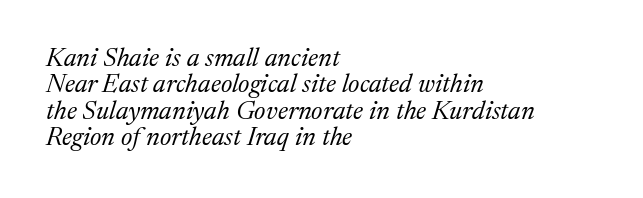
Q: Is the text bold? A: No.
Q: Is the text italic (slanted)? A: Yes, it leans right by about 17 degrees.
Q: Is the text underlined? A: No.
Q: How is the paragraph aligned? A: Left-aligned.
Q: Is the spacing between letters normal or unusually wide? A: Normal.
Q: Is the spacing between lines tight, normal or loose? A: Tight.
